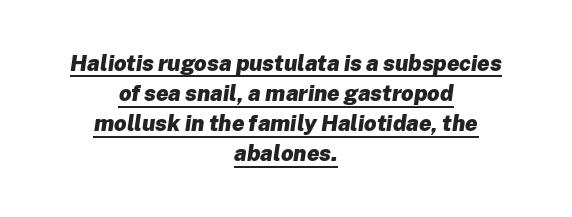
Reading down the column, the eye jumps a familiar distance to each next line. This rendering leaves character spacing at its baseline value. Notice how the stems are inclined rather than vertical — that's the hallmark of italics. Honestly, the underline is the first thing you notice here. Compared with an ordinary text face, these strokes are far heavier — a full bold.
